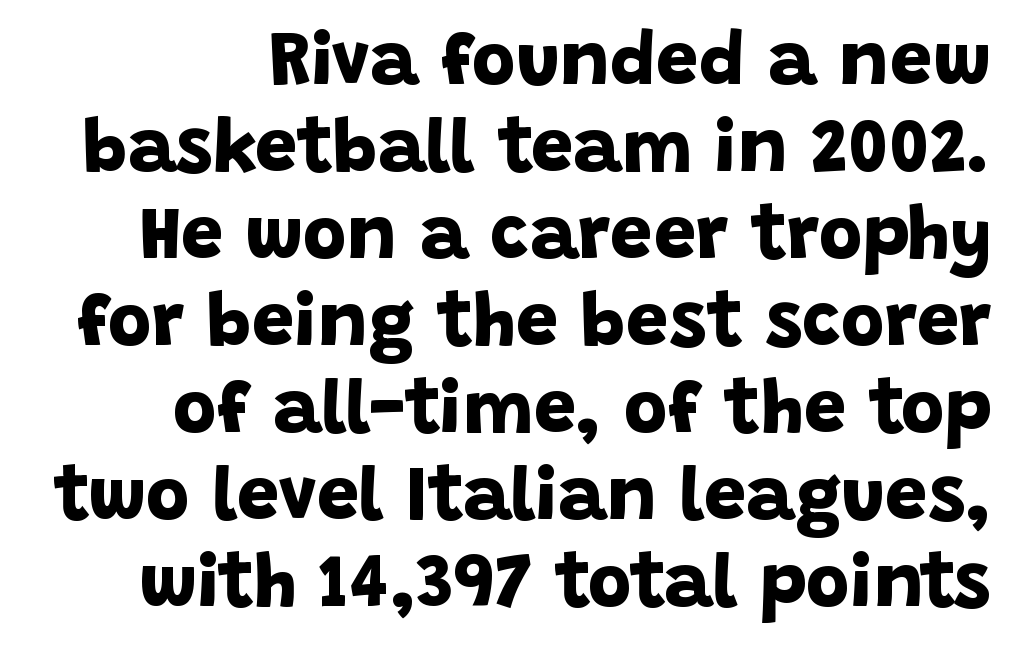
Just letters on the line, the space beneath them empty. Characters follow at the spacing the type designer built in. The typesetting leans heavy: a genuine bold. Stroke terminals: plain, sans-serif. Here the designer chose a conventional face with non-uniform glyph widths.
